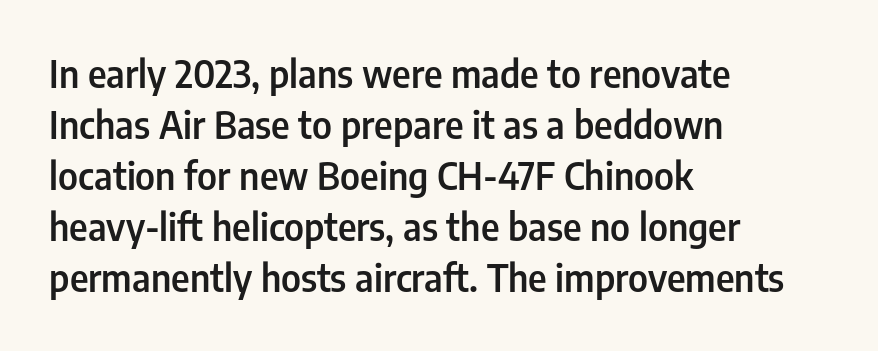
{"serif": "no", "italic": "no", "bold": "semi", "weight": "semibold", "width": "condensed", "stroke_contrast": "low", "x_height": "medium", "monospaced": "no", "underline": "no", "align": "left", "line_spacing": "normal", "line_spacing_ratio": 1.38, "letter_spacing": "normal", "letter_spacing_em": 0.0, "glyph_px": 37}
